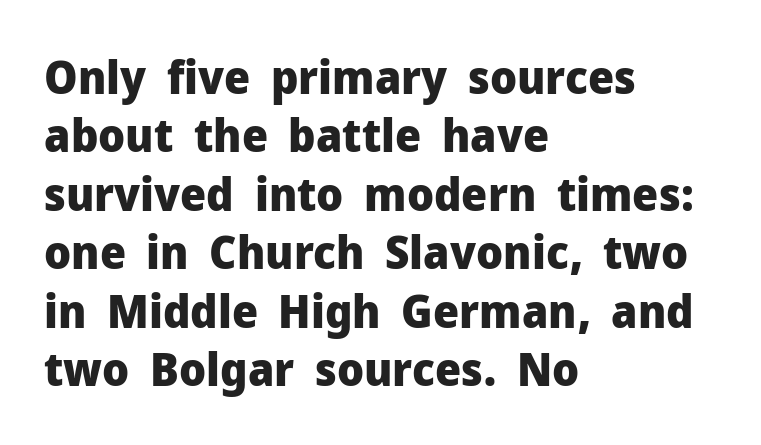
The image shows 46 px heavy sans-serif type, upright; set left-aligned, normal line spacing (1.27x), normal letter spacing, not underlined; low stroke contrast and a medium x-height.
